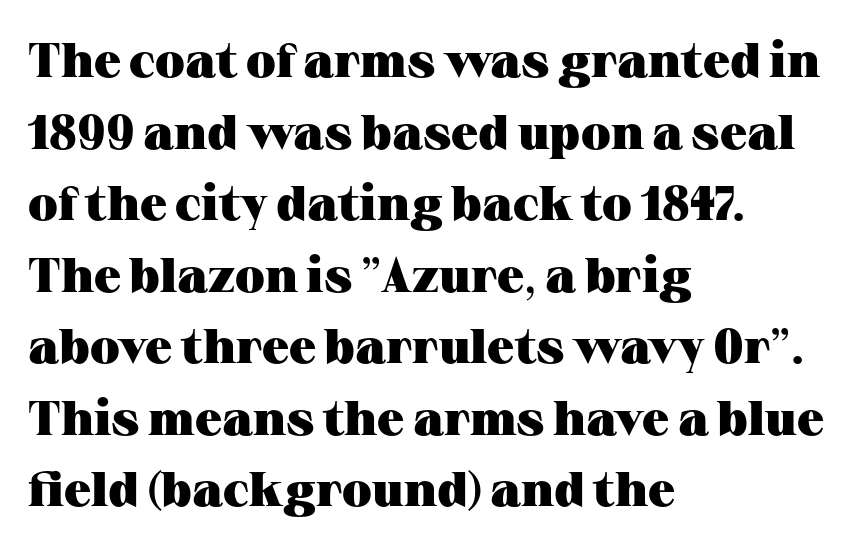
The image shows 48 px heavy, wide serif type, upright; set left-aligned, normal line spacing (1.49x), normal letter spacing, not underlined; medium stroke contrast and a medium x-height.
